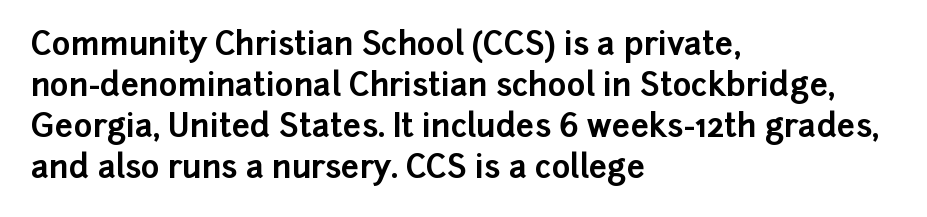
The image shows 32 px bold sans-serif type, upright; set left-aligned, normal line spacing (1.28x), normal letter spacing, not underlined; low stroke contrast and a medium x-height.
